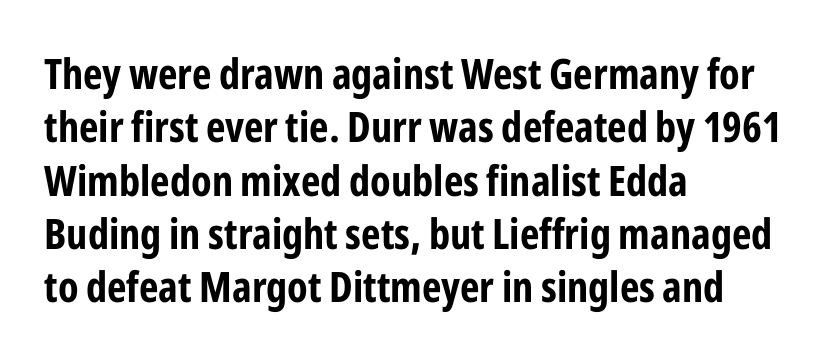
Q: Is the text bold? A: Yes.
Q: Is the text italic (slanted)? A: No, it is upright.
Q: Is the typeface a serif or a sans-serif typeface? A: Sans-serif.
Q: Is the text underlined? A: No.
Q: How is the paragraph aligned? A: Left-aligned.
Q: Is the spacing between letters normal or unusually wide? A: Normal.
Q: Is the spacing between lines tight, normal or loose? A: Normal.
Q: Width (condensed, normal, or wide)? A: Condensed.
Q: Stroke contrast? A: Low.
Q: x-height? A: Medium.
Q: Monospaced? A: No.
